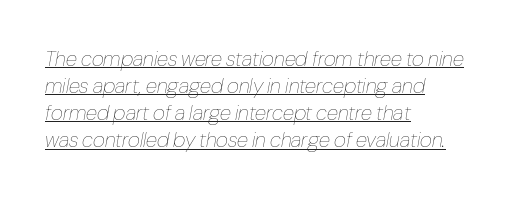
The typesetter chose a ragged-right arrangement here. Characters follow at the spacing the type designer built in. Stem width sits at or under what a default text font uses. In terms of leading, this rendering sits right in the middle. Check the space under the baseline: a stroke is drawn there. Compared with ordinary roman type, these characters are visibly tilted.
